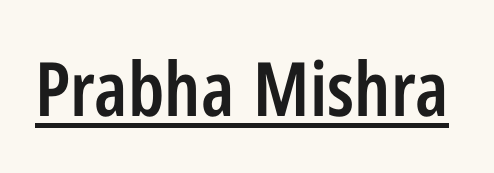
Q: Is the text bold? A: Semi-bold.
Q: Is the text italic (slanted)? A: No, it is upright.
Q: Is the typeface a serif or a sans-serif typeface? A: Sans-serif.
Q: Is the text underlined? A: Yes.
Q: Is the spacing between letters normal or unusually wide? A: Normal.
Q: Width (condensed, normal, or wide)? A: Condensed.
Q: Stroke contrast? A: Low.
Q: x-height? A: Medium.
Q: Monospaced? A: No.
